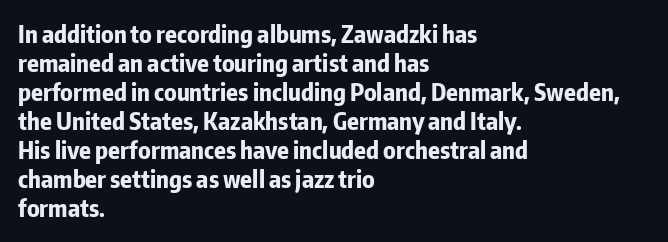
Bold? Absolutely — the strokes are thick and heavy. These lines are set flush left with a ragged right edge. Each row of text sits above clean, open space. There is no visible air inserted between adjacent glyphs. The type sits square on the baseline with zero lean.
